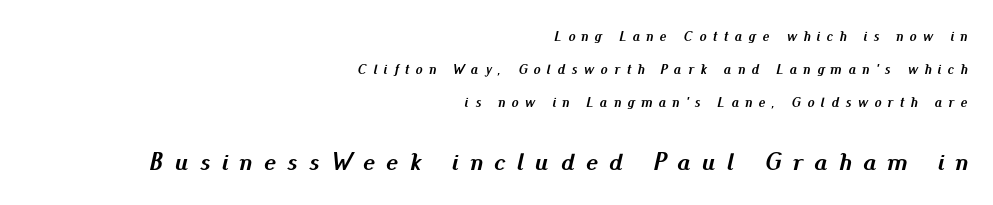
Q: Is the text bold? A: Yes.
Q: Is the text italic (slanted)? A: Yes, it leans right by about 13 degrees.
Q: Is the text underlined? A: No.
Q: How is the paragraph aligned? A: Right-aligned.
Q: Is the spacing between letters normal or unusually wide? A: Unusually wide.
Q: Is the spacing between lines tight, normal or loose? A: Loose.
Q: Which block of text is set in a larger size, the first (top) or the second (bottom)? A: The second (bottom) one.
